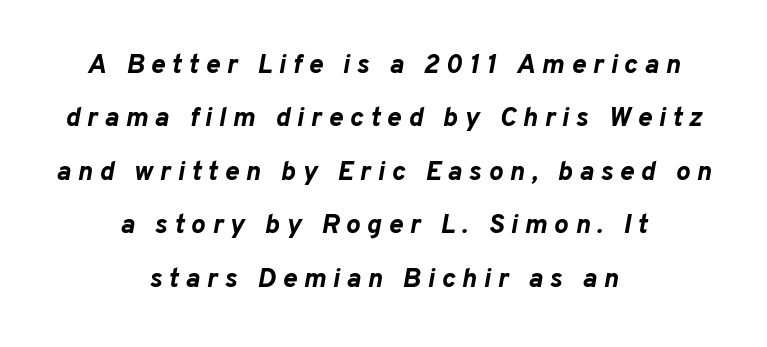
{"italic": "yes", "lean": "right", "slant_degrees": 10, "bold": "yes", "underline": "no", "align": "center", "line_spacing": "loose", "line_spacing_ratio": 1.98, "letter_spacing": "wide", "letter_spacing_em": 0.25, "glyph_px": 27}
